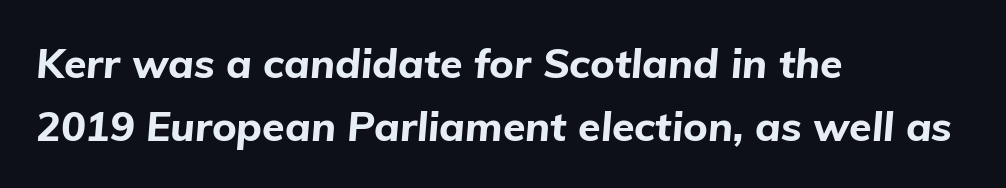
{"italic": "yes", "lean": "right", "slant_degrees": 5, "bold": "yes", "weight": "bold", "width": "normal", "stroke_contrast": "low", "x_height": "medium", "monospaced": "no", "underline": "no", "align": "left", "line_spacing": "normal", "line_spacing_ratio": 1.53, "letter_spacing": "normal", "letter_spacing_em": 0.0, "glyph_px": 41}
